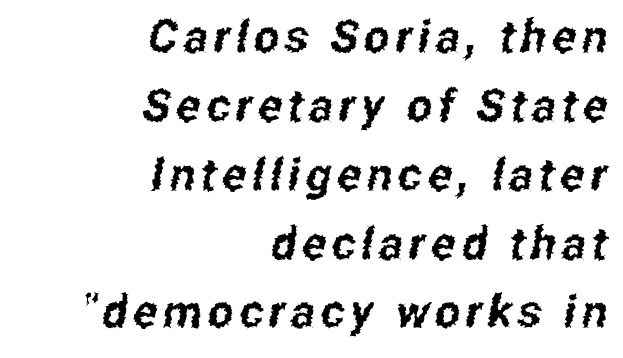
The image shows 45 px condensed sans-serif type; set right-aligned, normal line spacing (1.53x), not underlined; low stroke contrast and a medium x-height.
